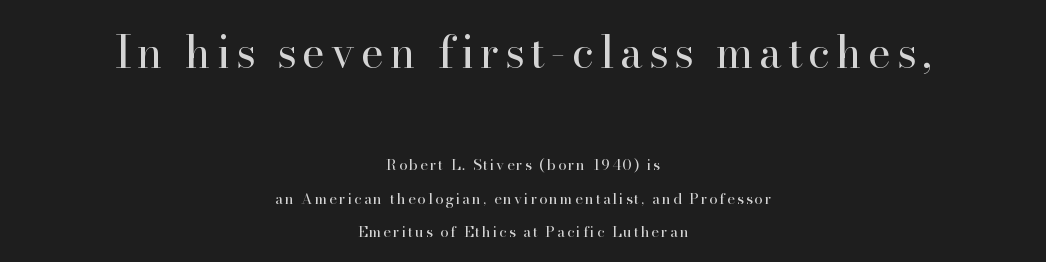
{"serif": "yes", "italic": "no", "bold": "no", "weight": "regular", "width": "normal", "stroke_contrast": "high", "x_height": "small", "monospaced": "no", "underline": "no", "align": "center", "line_spacing": "loose", "line_spacing_ratio": 2.26, "larger_block": "first", "size_ratio": 2.93, "glyph_px": 44}
